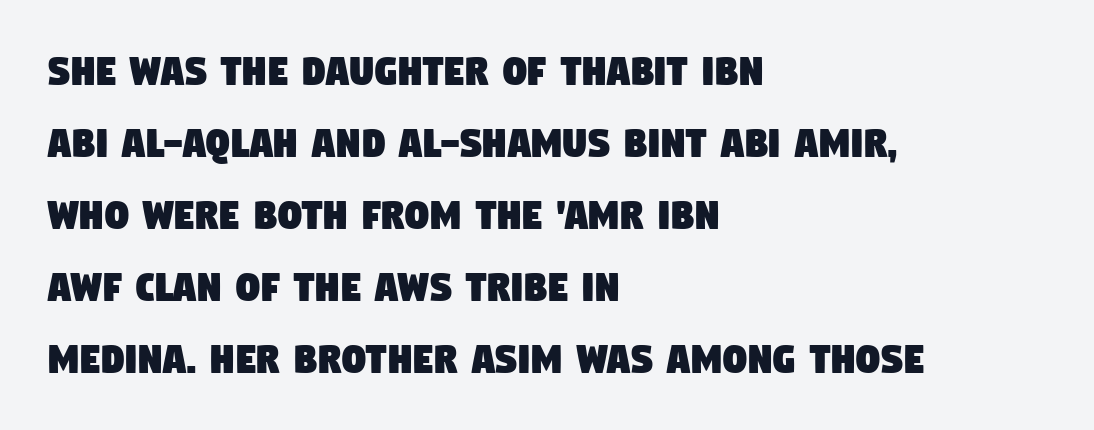
Q: Is the typeface a serif or a sans-serif typeface? A: Sans-serif.
Q: Is the text underlined? A: No.
Q: How is the paragraph aligned? A: Left-aligned.
Q: Is the spacing between letters normal or unusually wide? A: Normal.
Q: Is the spacing between lines tight, normal or loose? A: Normal.
Q: Width (condensed, normal, or wide)? A: Condensed.
Q: Stroke contrast? A: Low.
Q: x-height? A: Large.
Q: Monospaced? A: No.
